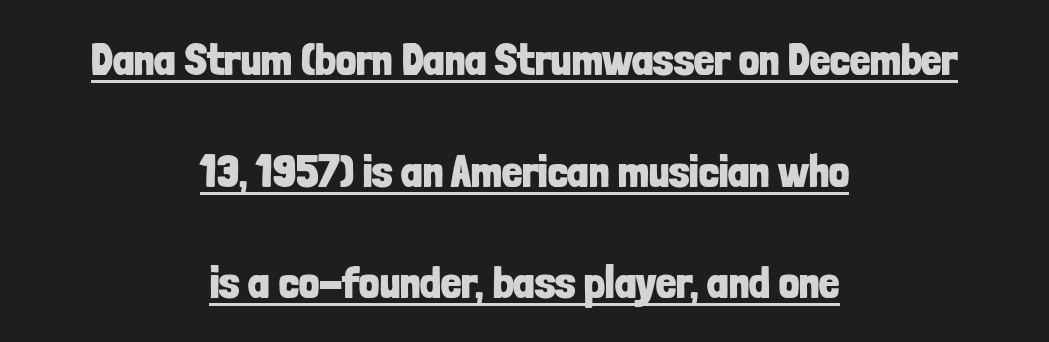
Q: Is the text bold? A: Yes.
Q: Is the text italic (slanted)? A: No, it is upright.
Q: Is the typeface a serif or a sans-serif typeface? A: Sans-serif.
Q: Is the text underlined? A: Yes.
Q: How is the paragraph aligned? A: Centered.
Q: Is the spacing between letters normal or unusually wide? A: Normal.
Q: Is the spacing between lines tight, normal or loose? A: Loose.
Q: Width (condensed, normal, or wide)? A: Condensed.
Q: Stroke contrast? A: Low.
Q: x-height? A: Medium.
Q: Monospaced? A: No.
